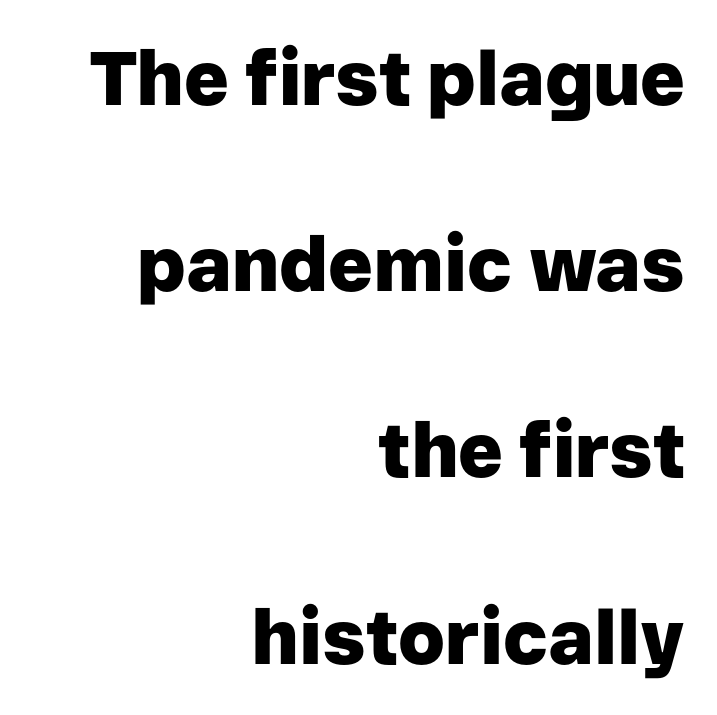
{"serif": "no", "italic": "no", "bold": "yes", "weight": "heavy", "width": "normal", "stroke_contrast": "low", "x_height": "medium", "monospaced": "no", "underline": "no", "align": "right", "line_spacing": "loose", "line_spacing_ratio": 2.45, "letter_spacing": "normal", "letter_spacing_em": 0.0, "glyph_px": 76}
